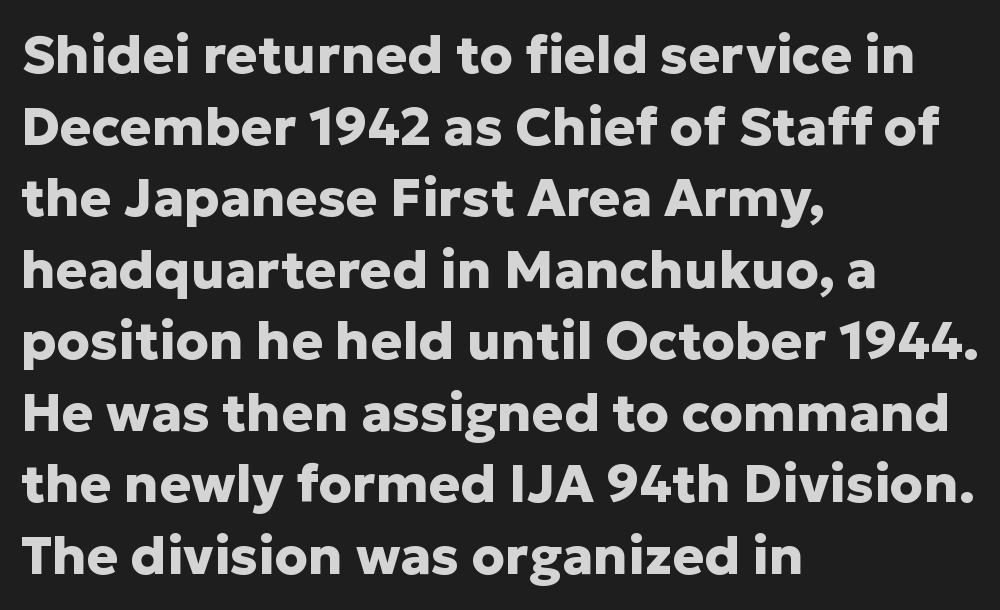
The image shows 53 px heavy sans-serif type, upright; set left-aligned, normal line spacing (1.35x), normal letter spacing, not underlined; low stroke contrast and a medium x-height.
